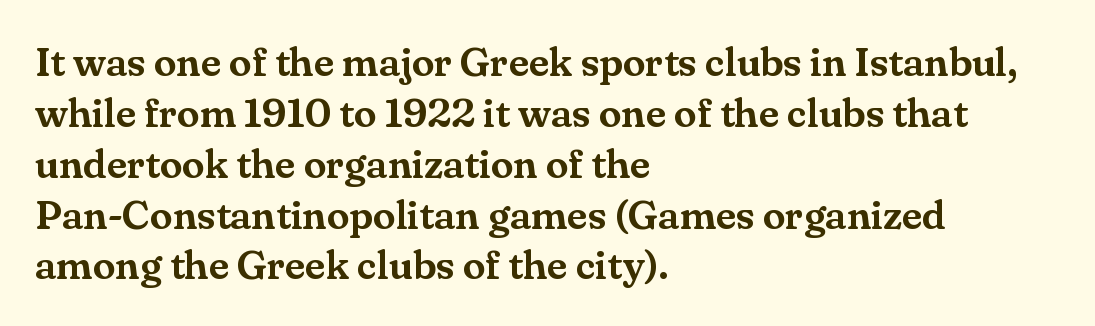
The image shows 41 px serif type, upright; set left-aligned, line spacing 1.24x, normal letter spacing, not underlined; medium stroke contrast and a small x-height.
